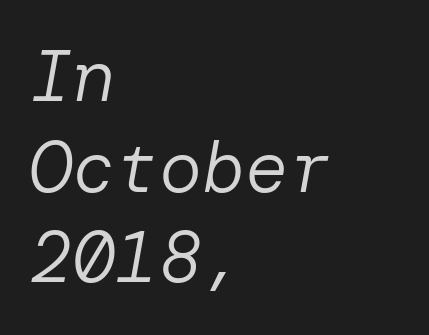
{"italic": "yes", "lean": "right", "slant_degrees": 10, "bold": "no", "weight": "regular", "width": "normal", "stroke_contrast": "low", "x_height": "medium", "underline": "no", "align": "left", "line_spacing": "normal", "line_spacing_ratio": 1.26, "letter_spacing": "normal", "letter_spacing_em": 0.0, "glyph_px": 72}
